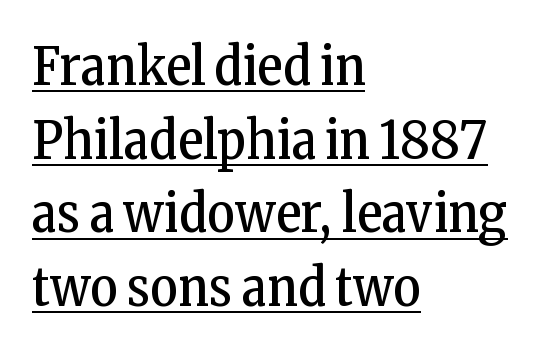
{"serif": "yes", "italic": "no", "bold": "no", "weight": "regular", "width": "condensed", "stroke_contrast": "low", "x_height": "medium", "monospaced": "no", "underline": "yes", "align": "left", "line_spacing": "normal", "line_spacing_ratio": 1.39, "letter_spacing": "normal", "letter_spacing_em": 0.0, "glyph_px": 53}
